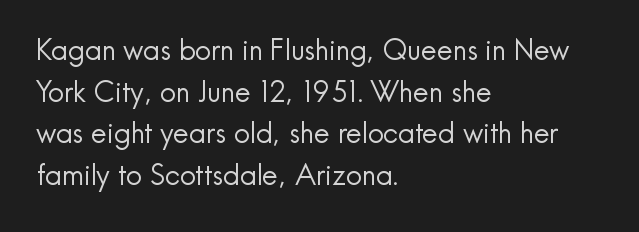
The image shows 28 px regular-weight sans-serif type, upright; set left-aligned, normal line spacing (1.49x), normal letter spacing, not underlined; a small x-height.
